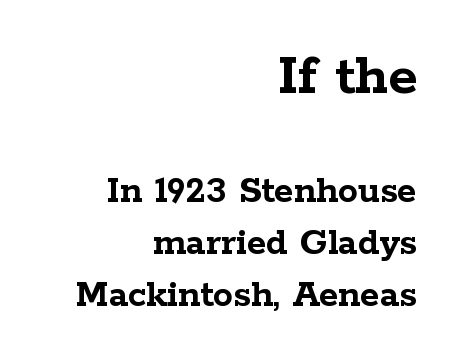
{"serif": "yes", "italic": "no", "bold": "yes", "weight": "semibold", "width": "wide", "stroke_contrast": "low", "x_height": "medium", "monospaced": "no", "underline": "no", "align": "right", "line_spacing": "normal", "line_spacing_ratio": 1.3, "letter_spacing": "normal", "letter_spacing_em": 0.0, "larger_block": "first", "size_ratio": 1.5, "glyph_px": 60}
